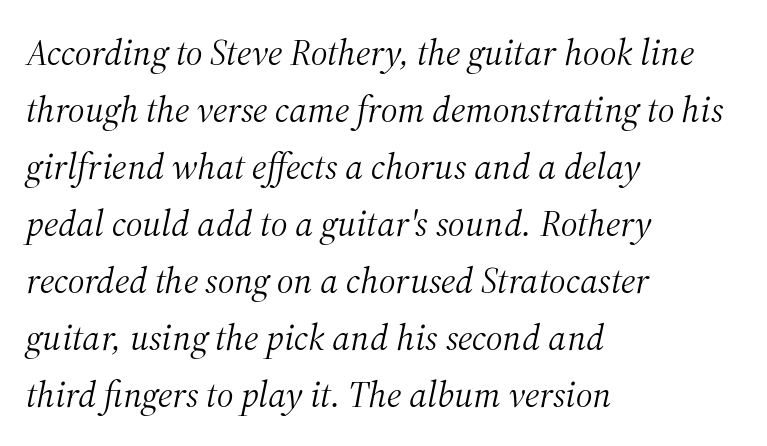
The image shows 37 px light serif type, italic (leaning right); set left-aligned, normal line spacing (1.54x), normal letter spacing, not underlined; medium stroke contrast and a medium x-height.
